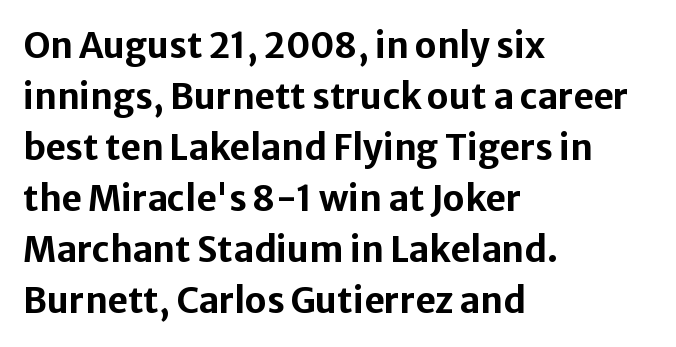
Q: Is the text bold? A: Yes.
Q: Is the text italic (slanted)? A: No, it is upright.
Q: Is the typeface a serif or a sans-serif typeface? A: Sans-serif.
Q: Is the text underlined? A: No.
Q: How is the paragraph aligned? A: Left-aligned.
Q: Is the spacing between letters normal or unusually wide? A: Normal.
Q: Is the spacing between lines tight, normal or loose? A: Normal.
Q: Width (condensed, normal, or wide)? A: Normal.
Q: Stroke contrast? A: Low.
Q: x-height? A: Medium.
Q: Monospaced? A: No.
